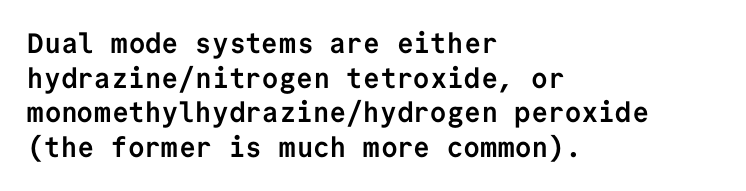
The image shows 28 px semibold sans-serif type, upright, monospaced; set left-aligned, line spacing 1.24x, normal letter spacing, not underlined; low stroke contrast and a medium x-height.
